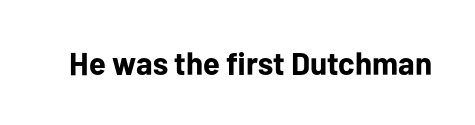
{"serif": "no", "italic": "no", "bold": "yes", "weight": "bold", "width": "normal", "stroke_contrast": "low", "x_height": "medium", "monospaced": "no", "underline": "no", "letter_spacing": "normal", "letter_spacing_em": 0.0, "glyph_px": 32}
